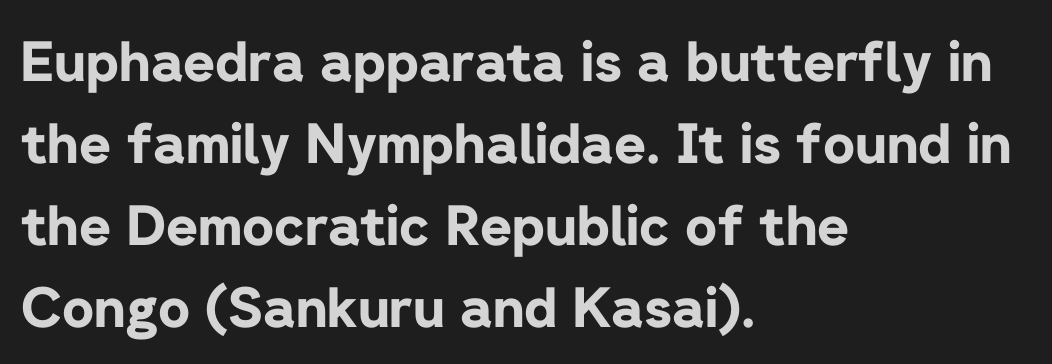
The image shows 55 px bold sans-serif type, upright; set left-aligned, normal line spacing (1.49x), normal letter spacing, not underlined; low stroke contrast and a medium x-height.
